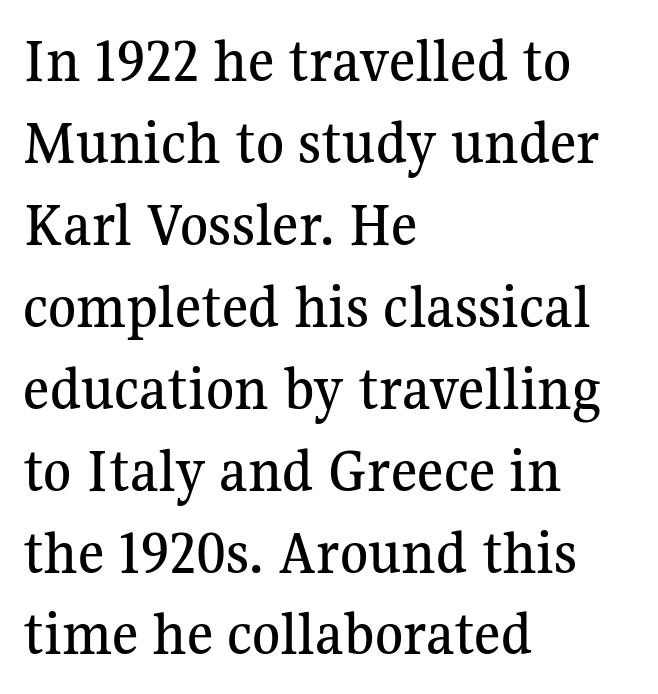
{"serif": "yes", "italic": "no", "width": "normal", "stroke_contrast": "medium", "x_height": "medium", "monospaced": "no", "underline": "no", "align": "left", "line_spacing": "normal", "line_spacing_ratio": 1.28, "letter_spacing": "normal", "letter_spacing_em": 0.0, "glyph_px": 64}
